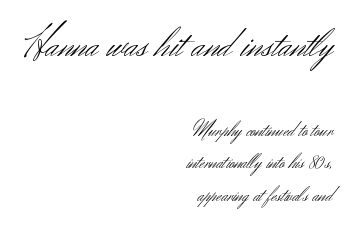
Note the varied advance widths — an 'i' is clearly narrower than an 'm'. The gap between lines stays unmarked. In terms of leading, this rendering sits right in the middle. Unbolded letterforms with no extra heft.
